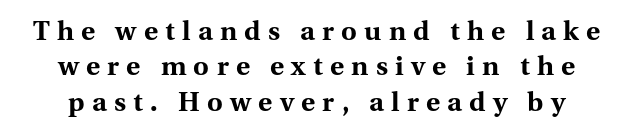
{"italic": "no", "bold": "yes", "underline": "no", "line_spacing": "normal", "line_spacing_ratio": 1.31, "letter_spacing": "wide", "letter_spacing_em": 0.27, "glyph_px": 27}
